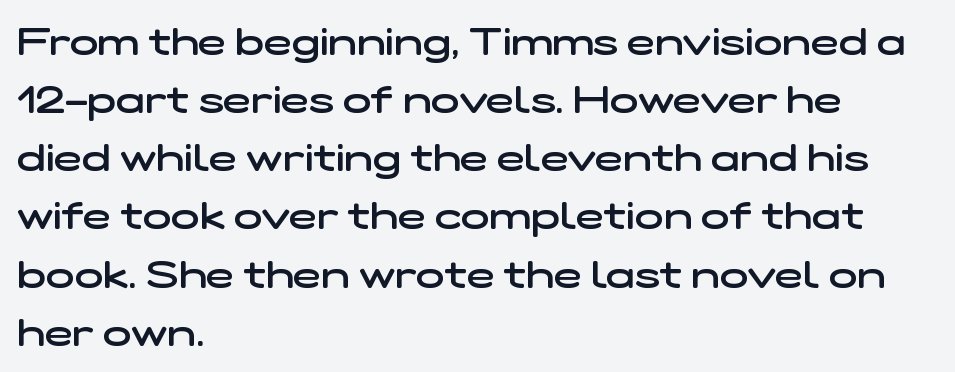
{"serif": "no", "bold": "semi", "weight": "semibold", "width": "wide", "stroke_contrast": "low", "x_height": "medium", "monospaced": "no", "underline": "no", "align": "left", "line_spacing": "normal", "line_spacing_ratio": 1.53, "letter_spacing": "normal", "letter_spacing_em": 0.0, "glyph_px": 38}
